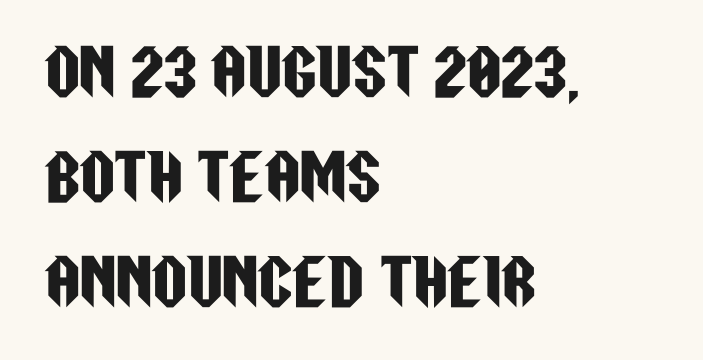
The image shows 61 px condensed sans-serif type, upright; set left-aligned, line spacing 1.72x, normal letter spacing, not underlined; low stroke contrast and a large x-height.
